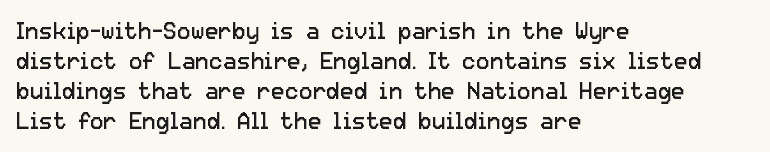
Q: Is the text bold? A: No.
Q: Is the text italic (slanted)? A: No, it is upright.
Q: Is the text underlined? A: No.
Q: How is the paragraph aligned? A: Left-aligned.
Q: Is the spacing between letters normal or unusually wide? A: Normal.
Q: Is the spacing between lines tight, normal or loose? A: Normal.
